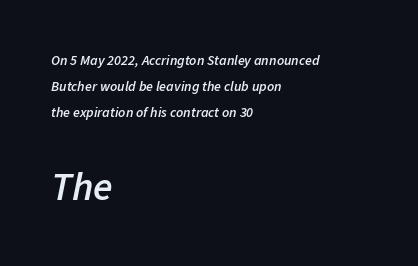
Just letters on the line, the space beneath them empty. Italic? Definitely — the glyphs are oblique. This sample uses plain, unmodified letter spacing. Size hierarchy here favors the trailing block over the leading one. Does the copy run flush right? No — it runs flush left. Stems and bowls a touch heavier than normal — semibold.
